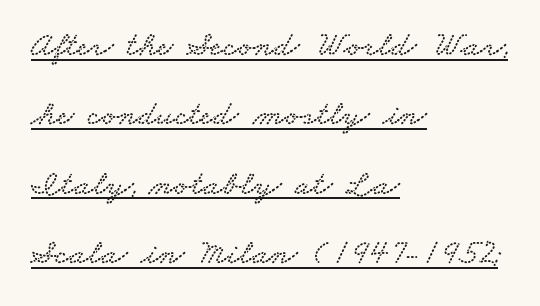
Each letter keeps its own natural width here, so spacing adapts to shape. Honestly, the rows look like they've been pulled way apart. The letters sit at their default tracking, neither squeezed nor spread. Where is the straight margin? On the left.
